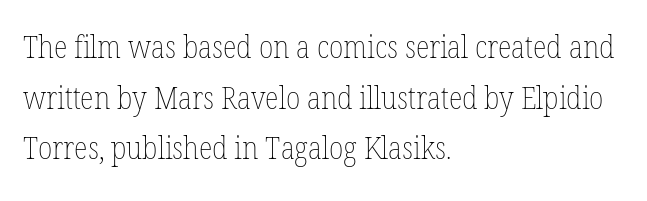
Each word holds together tightly as a unit, with standard inter-letter gaps. A classic flush-left, rag-right setting is used for this passage. The typesetting does not lean heavy: it is not bold. Looks like regular typesetting: each glyph gets only the width it needs. The space between consecutive lines is moderate. A clean baseline with only descenders dipping below it.
